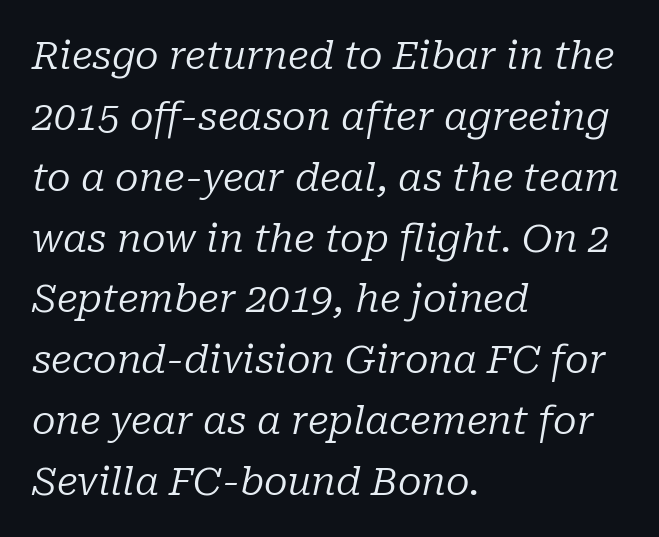
There is no visible air inserted between adjacent glyphs. Bare-footed words on every line. Vertical stems look standard width or narrower in stroke. Each line starts at the same left margin while the right side varies. The characters display serif detailing at their extremities. Here the designer chose a conventional face with non-uniform glyph widths.
